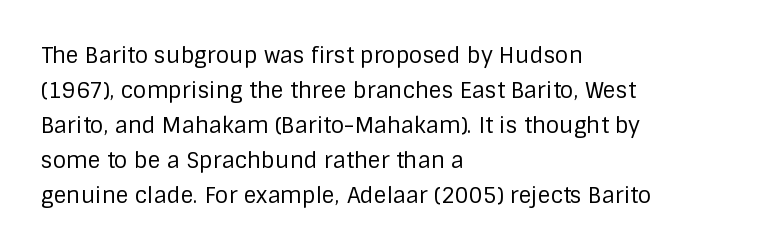
{"italic": "no", "bold": "no", "underline": "no", "align": "left", "line_spacing": "normal", "line_spacing_ratio": 1.59, "letter_spacing": "normal", "letter_spacing_em": 0.0, "glyph_px": 22}
